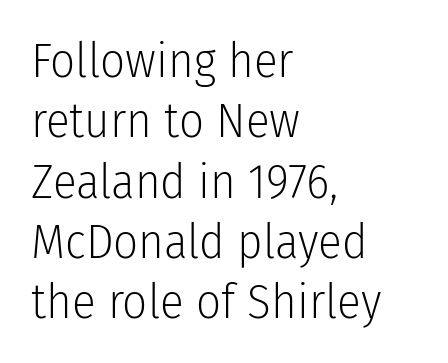
The image shows 49 px light, condensed sans-serif type, upright; set left-aligned, line spacing 1.23x, normal letter spacing, not underlined; low stroke contrast and a medium x-height.
